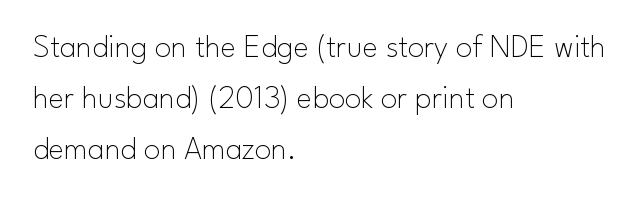
Q: Is the text bold? A: No.
Q: Is the text italic (slanted)? A: No, it is upright.
Q: Is the typeface a serif or a sans-serif typeface? A: Sans-serif.
Q: Is the text underlined? A: No.
Q: How is the paragraph aligned? A: Left-aligned.
Q: Is the spacing between letters normal or unusually wide? A: Normal.
Q: Is the spacing between lines tight, normal or loose? A: Normal.
Q: Width (condensed, normal, or wide)? A: Normal.
Q: Stroke contrast? A: Low.
Q: x-height? A: Small.
Q: Monospaced? A: No.
